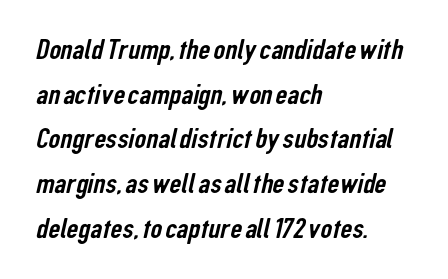
Check the space under the baseline: it is left empty. The face used here is a sans, in the tradition of grotesques and geometrics. Is the block centered? No — it sits flush against the left margin. A typesetter would call this leading conventional body-copy spacing.
